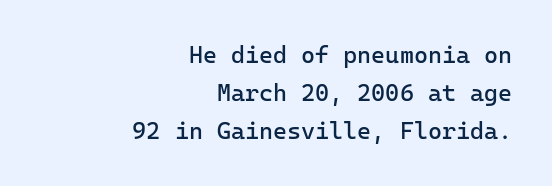
The cut favours lightness, reaching ordinary text weight at its darkest. Successive baselines arrive at the customary interval. The face used here is rendered with its standard letterfit. A clean baseline with only descenders dipping below it.
